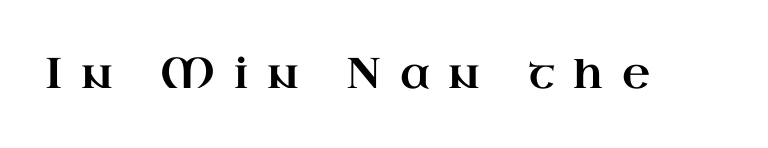
Unlike italic type, these characters show no tilt at all. Classification — serif. Note the varied advance widths — an 'i' is clearly narrower than an 'm'. The gap between lines stays unmarked. Someone cranked the tracking dial way up on this one.
